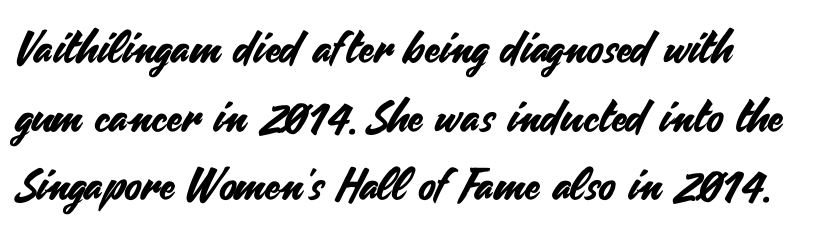
The image shows 44 px sans-serif type; set normal line spacing (1.56x), normal letter spacing, not underlined; medium stroke contrast and a small x-height.
